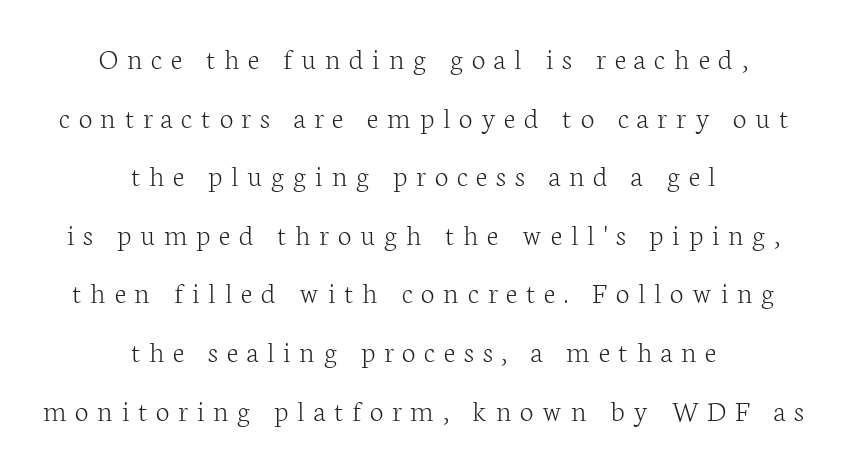
Q: Is the text bold? A: No.
Q: Is the text italic (slanted)? A: No, it is upright.
Q: Is the typeface a serif or a sans-serif typeface? A: Serif.
Q: Is the text underlined? A: No.
Q: How is the paragraph aligned? A: Centered.
Q: Is the spacing between letters normal or unusually wide? A: Unusually wide.
Q: Width (condensed, normal, or wide)? A: Normal.
Q: Stroke contrast? A: Low.
Q: x-height? A: Medium.
Q: Monospaced? A: No.
